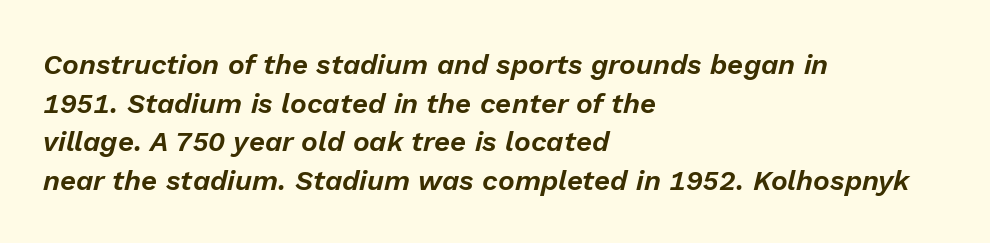
Q: Is the text italic (slanted)? A: Yes, it leans right by about 13 degrees.
Q: Is the text underlined? A: No.
Q: How is the paragraph aligned? A: Left-aligned.
Q: Is the spacing between letters normal or unusually wide? A: Normal.
Q: Is the spacing between lines tight, normal or loose? A: Normal.
Q: Width (condensed, normal, or wide)? A: Normal.
Q: Stroke contrast? A: Low.
Q: x-height? A: Medium.
Q: Monospaced? A: No.
